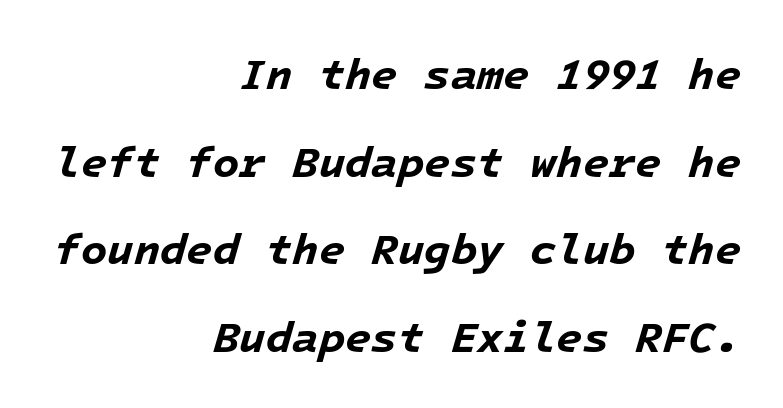
{"italic": "yes", "lean": "right", "slant_degrees": 16, "bold": "yes", "weight": "bold", "width": "normal", "stroke_contrast": "low", "x_height": "medium", "monospaced": "yes", "underline": "no", "align": "right", "line_spacing": "loose", "line_spacing_ratio": 2.04, "letter_spacing": "normal", "letter_spacing_em": 0.0, "glyph_px": 43}
